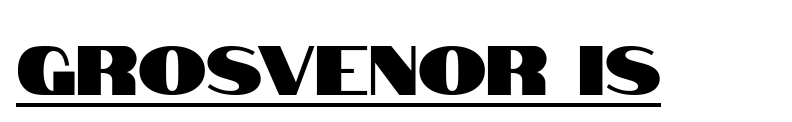
{"serif": "no", "italic": "no", "width": "condensed", "stroke_contrast": "high", "x_height": "large", "monospaced": "no", "underline": "yes", "letter_spacing": "normal", "letter_spacing_em": 0.0, "glyph_px": 69}
